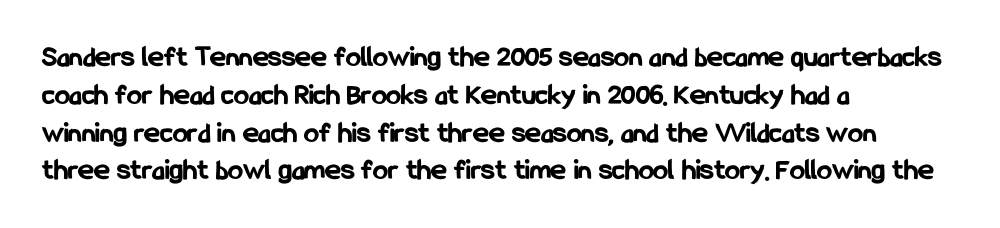
Q: Is the text bold? A: Yes.
Q: Is the text italic (slanted)? A: No, it is upright.
Q: Is the typeface a serif or a sans-serif typeface? A: Sans-serif.
Q: Is the text underlined? A: No.
Q: How is the paragraph aligned? A: Left-aligned.
Q: Is the spacing between letters normal or unusually wide? A: Normal.
Q: Is the spacing between lines tight, normal or loose? A: Normal.
Q: Width (condensed, normal, or wide)? A: Condensed.
Q: Stroke contrast? A: Low.
Q: x-height? A: Medium.
Q: Monospaced? A: No.
